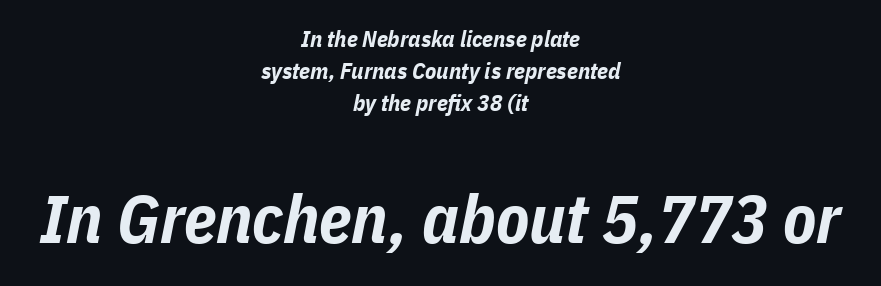
{"italic": "yes", "lean": "right", "slant_degrees": 11, "bold": "yes", "weight": "bold", "width": "condensed", "stroke_contrast": "low", "x_height": "medium", "monospaced": "no", "underline": "no", "align": "center", "line_spacing": "normal", "line_spacing_ratio": 1.39, "letter_spacing": "normal", "letter_spacing_em": 0.0, "larger_block": "second", "size_ratio": 2.96, "glyph_px": 68}
